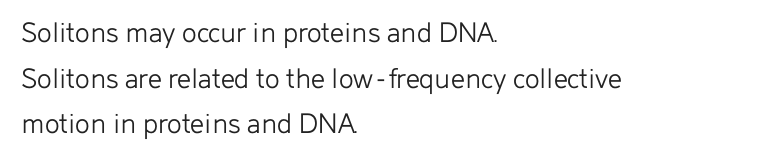
{"serif": "no", "italic": "no", "bold": "no", "weight": "light", "width": "normal", "stroke_contrast": "low", "x_height": "medium", "monospaced": "no", "underline": "no", "align": "left", "line_spacing": "normal", "line_spacing_ratio": 1.47, "letter_spacing": "normal", "letter_spacing_em": 0.0, "glyph_px": 31}
